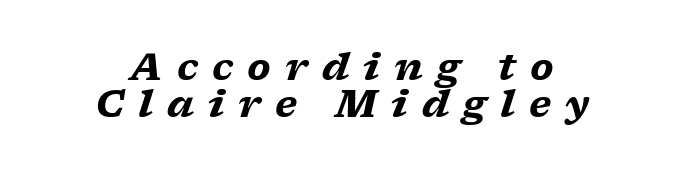
Q: Is the text bold? A: Yes.
Q: Is the text italic (slanted)? A: Yes, it leans right by about 17 degrees.
Q: Is the typeface a serif or a sans-serif typeface? A: Serif.
Q: Is the text underlined? A: No.
Q: How is the paragraph aligned? A: Centered.
Q: Is the spacing between letters normal or unusually wide? A: Unusually wide.
Q: Is the spacing between lines tight, normal or loose? A: Tight.
Q: Width (condensed, normal, or wide)? A: Wide.
Q: Stroke contrast? A: Low.
Q: x-height? A: Medium.
Q: Monospaced? A: No.
